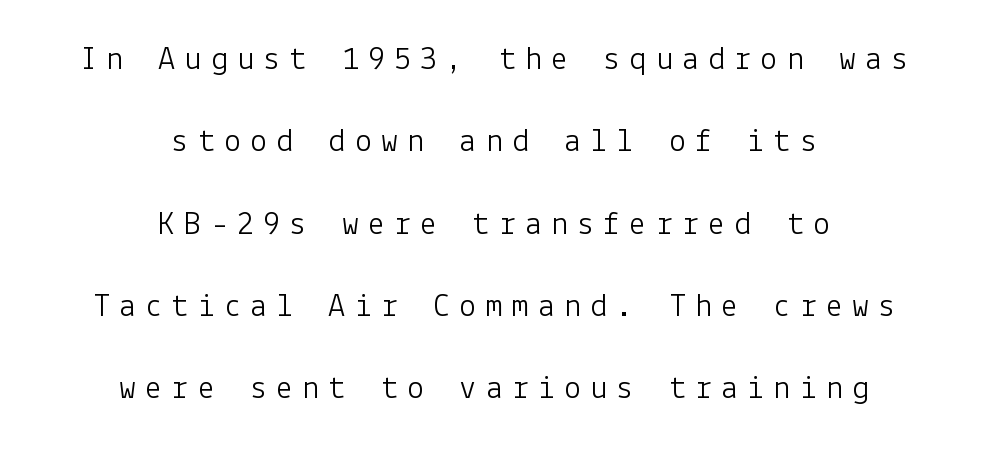
{"serif": "no", "italic": "no", "bold": "no", "weight": "light", "width": "normal", "stroke_contrast": "low", "x_height": "medium", "underline": "no", "align": "center", "line_spacing": "loose", "line_spacing_ratio": 2.42, "letter_spacing": "wide", "letter_spacing_em": 0.27, "glyph_px": 34}
